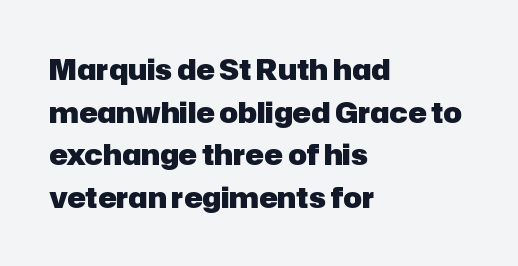
Q: Is the text bold? A: Yes.
Q: Is the text italic (slanted)? A: No, it is upright.
Q: Is the typeface a serif or a sans-serif typeface? A: Sans-serif.
Q: Is the text underlined? A: No.
Q: How is the paragraph aligned? A: Left-aligned.
Q: Is the spacing between letters normal or unusually wide? A: Normal.
Q: Is the spacing between lines tight, normal or loose? A: Normal.
Q: Width (condensed, normal, or wide)? A: Normal.
Q: Stroke contrast? A: Low.
Q: x-height? A: Medium.
Q: Monospaced? A: No.
